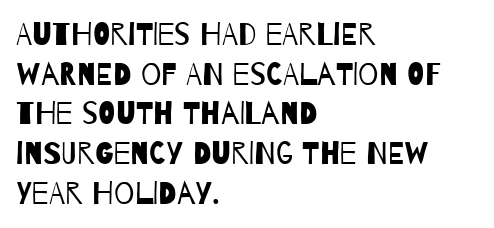
The line texture is even and compact thanks to regular tracking. No heavy texture on the line: the type isn't bold. Examine the stroke ends and you'll find no serifs. Character widths vary here, with narrow letters taking less room than wide ones. Clear beneath every line of the passage. All the whitespace from short lines collects on the right.
